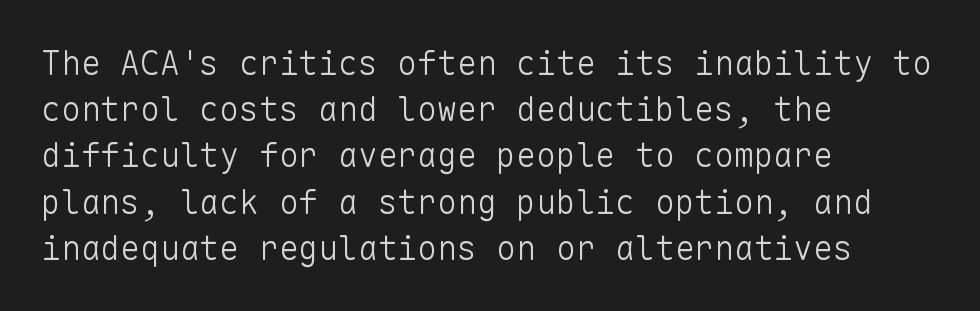
{"serif": "no", "italic": "no", "bold": "no", "weight": "light", "width": "normal", "stroke_contrast": "low", "x_height": "medium", "monospaced": "yes", "underline": "no", "align": "left", "line_spacing": "normal", "line_spacing_ratio": 1.4, "letter_spacing": "normal", "letter_spacing_em": 0.0, "glyph_px": 33}
